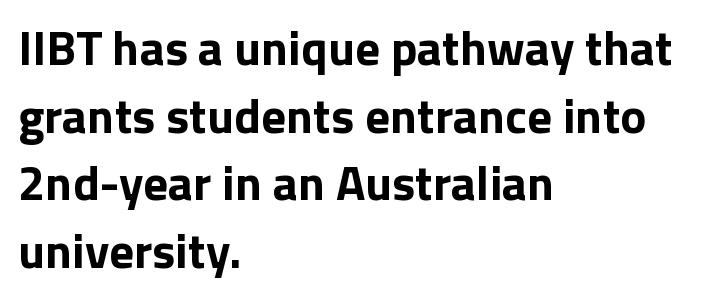
The image shows 49 px bold sans-serif type, upright; set left-aligned, normal line spacing (1.38x), normal letter spacing, not underlined; low stroke contrast and a medium x-height.
